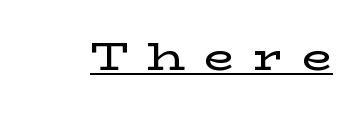
Vertical strokes here are truly vertical. A typesetter would call this proportional, since set widths differ per character. These characters rest on top of a visible drawn line. Small tapered or slab feet sit at the stroke ends, so this counts as serif. Honestly, the letter spacing is so wide it's the main thing you notice.
